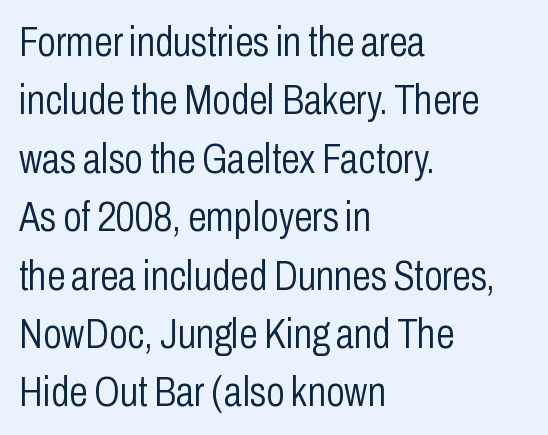
Q: Is the text bold? A: No.
Q: Is the text italic (slanted)? A: No, it is upright.
Q: Is the typeface a serif or a sans-serif typeface? A: Sans-serif.
Q: Is the text underlined? A: No.
Q: How is the paragraph aligned? A: Left-aligned.
Q: Is the spacing between letters normal or unusually wide? A: Normal.
Q: Is the spacing between lines tight, normal or loose? A: Normal.
Q: Width (condensed, normal, or wide)? A: Condensed.
Q: Stroke contrast? A: Low.
Q: x-height? A: Medium.
Q: Monospaced? A: No.
